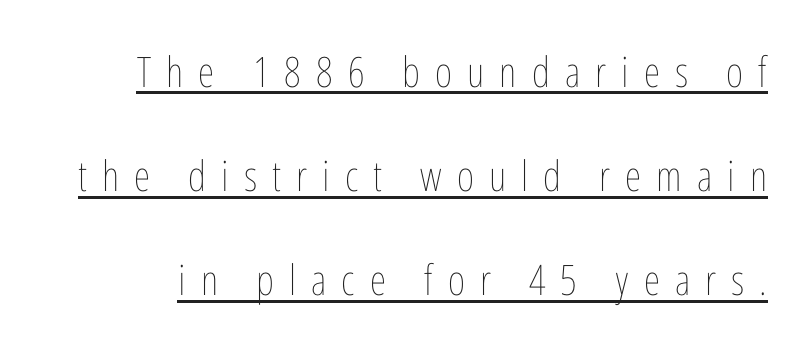
This sample has the flowing, uneven cadence of proportional lettering. Every stem runs plumb, perpendicular to the baseline. Heft: none added — not bold. This block would shrink considerably if given ordinary leading; it's expanded now. Decoration check: the copy is underlined. The face used here is rendered with a markedly widened letterfit.
